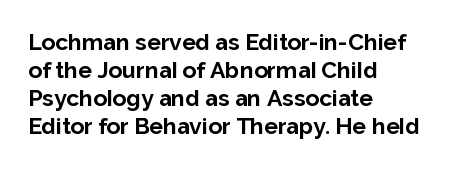
The image shows 23 px bold type, upright; set left-aligned, line spacing 1.22x, normal letter spacing, not underlined.
